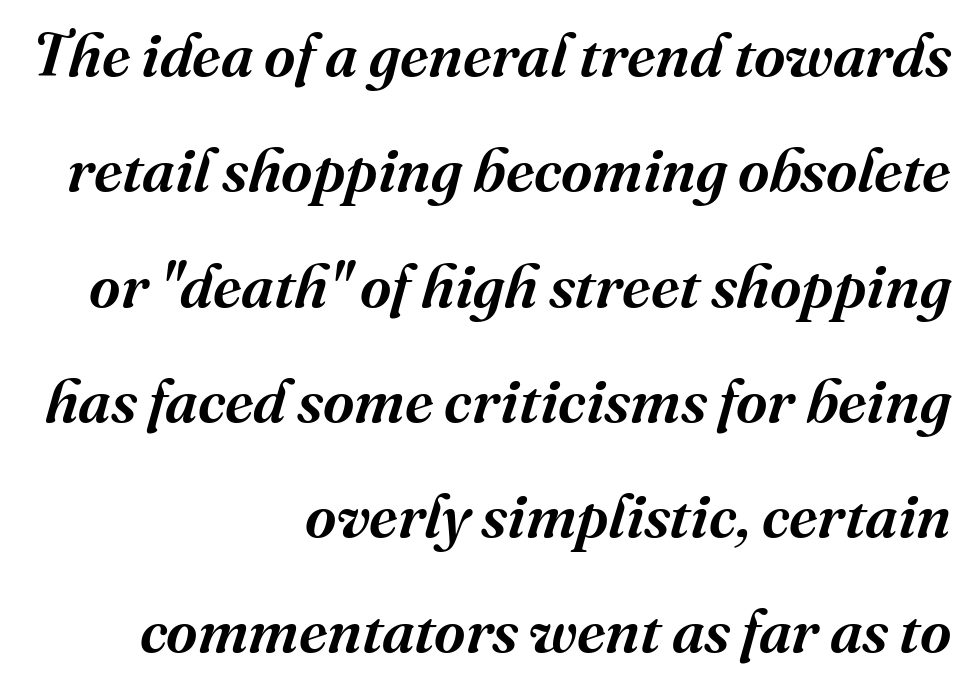
The image shows 61 px serif type, italic (leaning right); set right-aligned, line spacing 1.89x, normal letter spacing, not underlined; medium stroke contrast and a medium x-height.
